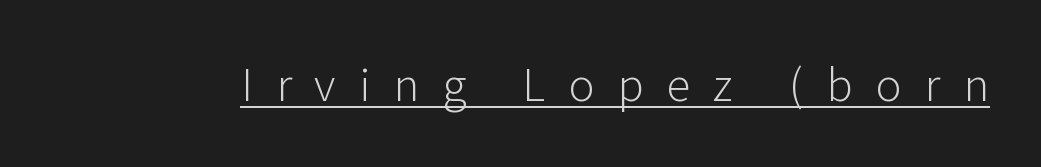
Characters follow at a spacing far wider than the type designer built in. The rendered words wear a rule along their underside. This sample has the flowing, uneven cadence of proportional lettering. The type sits square on the baseline with zero lean. No extra ink here — the face is not bold. Letterform terminals end flat and unadorned throughout the passage.
